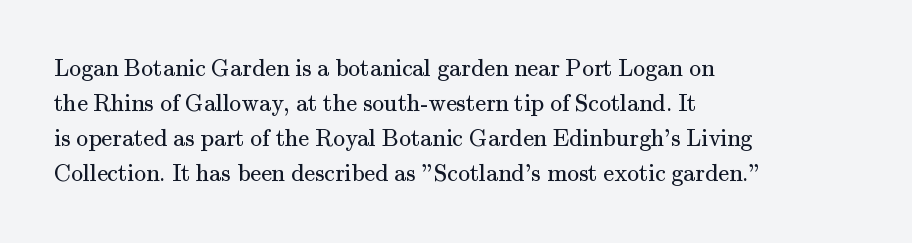
{"italic": "no", "bold": "no", "underline": "no", "align": "left", "line_spacing": "normal", "line_spacing_ratio": 1.46, "letter_spacing": "normal", "letter_spacing_em": 0.0, "glyph_px": 24}
